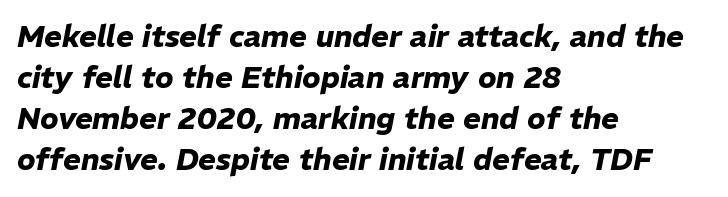
The space between consecutive lines is moderate. Bare-footed words on every line. Each glyph is drawn with heavy, bold strokes. Rendered with sloped, italic letterforms. The rendering uses natural spacing where letterforms have individual widths. The compositor pushed each line to the left boundary.
